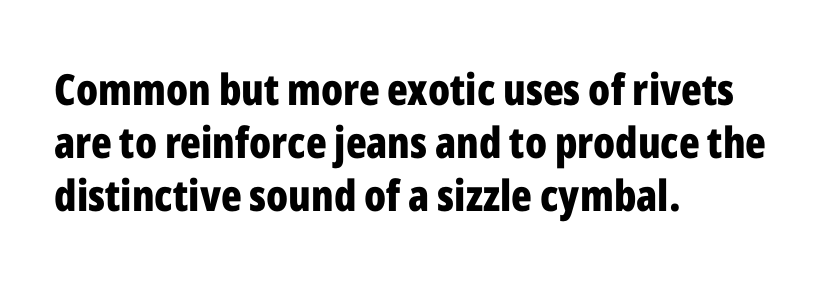
Is this a fixed-width face? No — the glyphs have proportional, varying widths. The type is set solid horizontally, with unmodified tracking. The foot of each line stays bare and open. Italic? Not at all — the glyphs are vertical.
